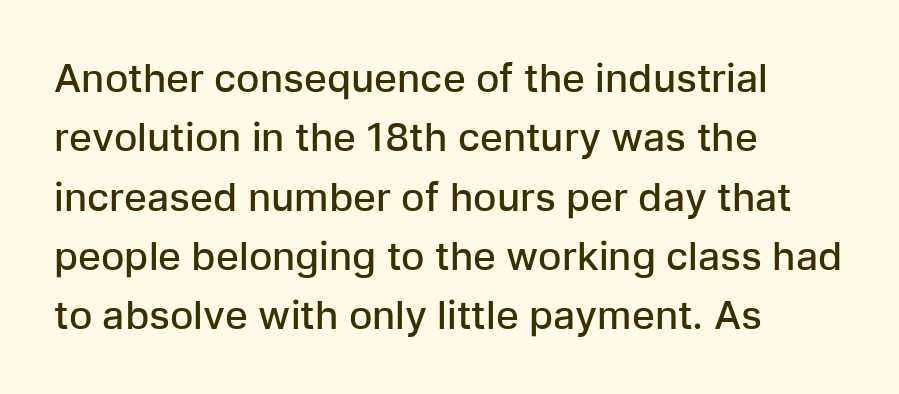
{"serif": "no", "italic": "no", "bold": "semi", "weight": "semibold", "width": "normal", "stroke_contrast": "low", "x_height": "medium", "monospaced": "no", "underline": "no", "align": "left", "line_spacing": "normal", "line_spacing_ratio": 1.52, "letter_spacing": "normal", "letter_spacing_em": 0.0, "glyph_px": 39}
